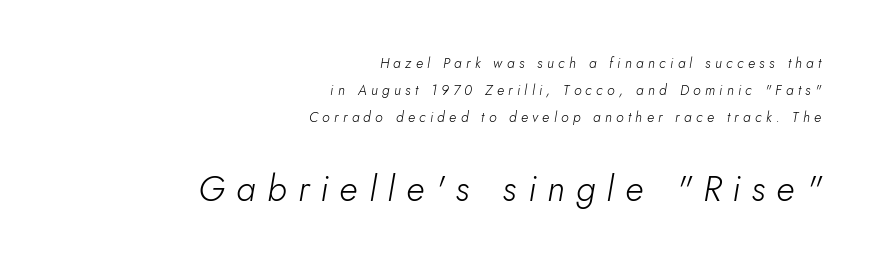
{"italic": "yes", "lean": "right", "slant_degrees": 5, "bold": "no", "weight": "light", "width": "normal", "stroke_contrast": "low", "x_height": "small", "monospaced": "no", "underline": "no", "align": "right", "line_spacing": "loose", "line_spacing_ratio": 1.92, "letter_spacing": "wide", "letter_spacing_em": 0.31, "larger_block": "second", "size_ratio": 2.57, "glyph_px": 36}
